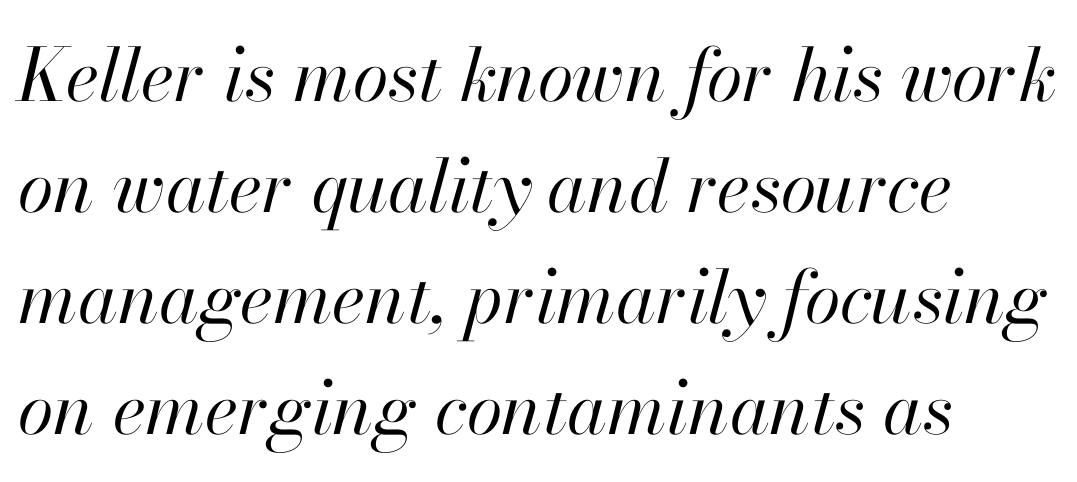
{"italic": "yes", "lean": "right", "slant_degrees": 13, "bold": "no", "weight": "regular", "width": "normal", "stroke_contrast": "high", "x_height": "small", "monospaced": "no", "underline": "no", "align": "left", "line_spacing": "normal", "line_spacing_ratio": 1.52, "letter_spacing": "normal", "letter_spacing_em": 0.0, "glyph_px": 73}
